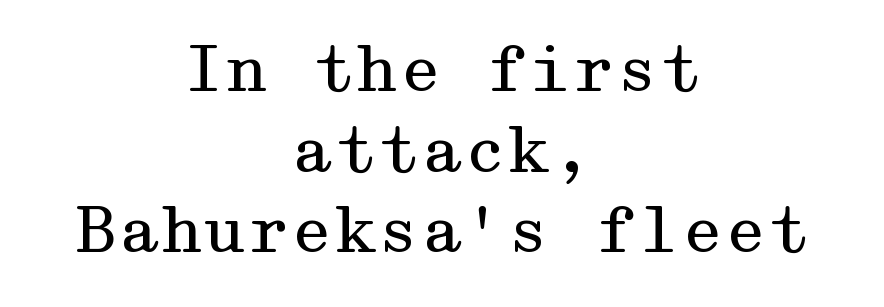
The image shows 62 px regular-weight, wide serif type, upright; set centered, normal line spacing (1.3x), normal letter spacing, not underlined; medium stroke contrast and a medium x-height.
